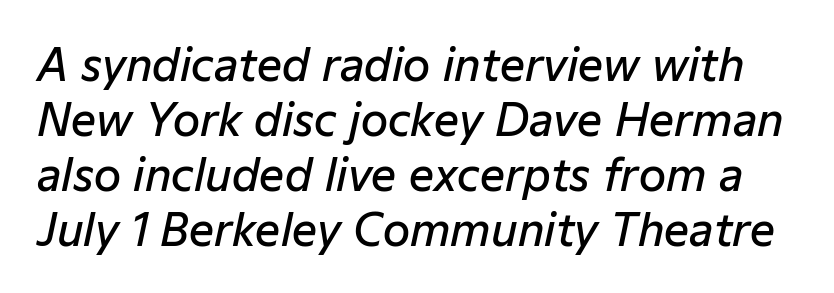
Q: Is the text bold? A: Semi-bold.
Q: Is the text italic (slanted)? A: Yes, it leans right by about 12 degrees.
Q: Is the text underlined? A: No.
Q: Is the spacing between letters normal or unusually wide? A: Normal.
Q: Is the spacing between lines tight, normal or loose? A: Normal.
Q: Width (condensed, normal, or wide)? A: Normal.
Q: Stroke contrast? A: Low.
Q: x-height? A: Medium.
Q: Monospaced? A: No.
